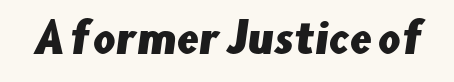
The face used here is rendered with its standard letterfit. Character widths vary here, with narrow letters taking less room than wide ones. Each row of text sits above clean, open space. Nothing sits at the stroke ends, so this counts as sans-serif.
